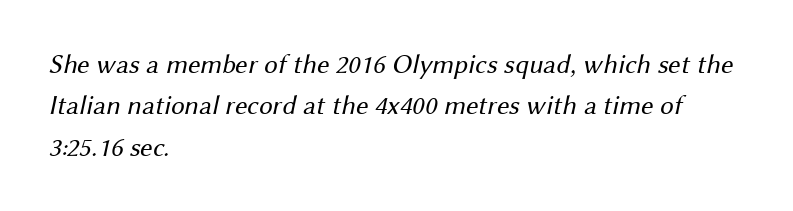
{"bold": "no", "underline": "no", "align": "left", "line_spacing": "normal", "line_spacing_ratio": 1.53, "letter_spacing": "normal", "letter_spacing_em": 0.0, "glyph_px": 27}
